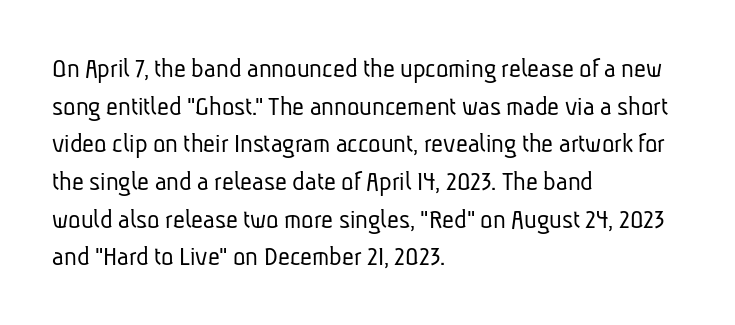
{"serif": "no", "bold": "no", "weight": "light", "width": "condensed", "stroke_contrast": "low", "x_height": "medium", "monospaced": "no", "underline": "no", "align": "left", "line_spacing": "normal", "line_spacing_ratio": 1.3, "letter_spacing": "normal", "letter_spacing_em": 0.0, "glyph_px": 29}
